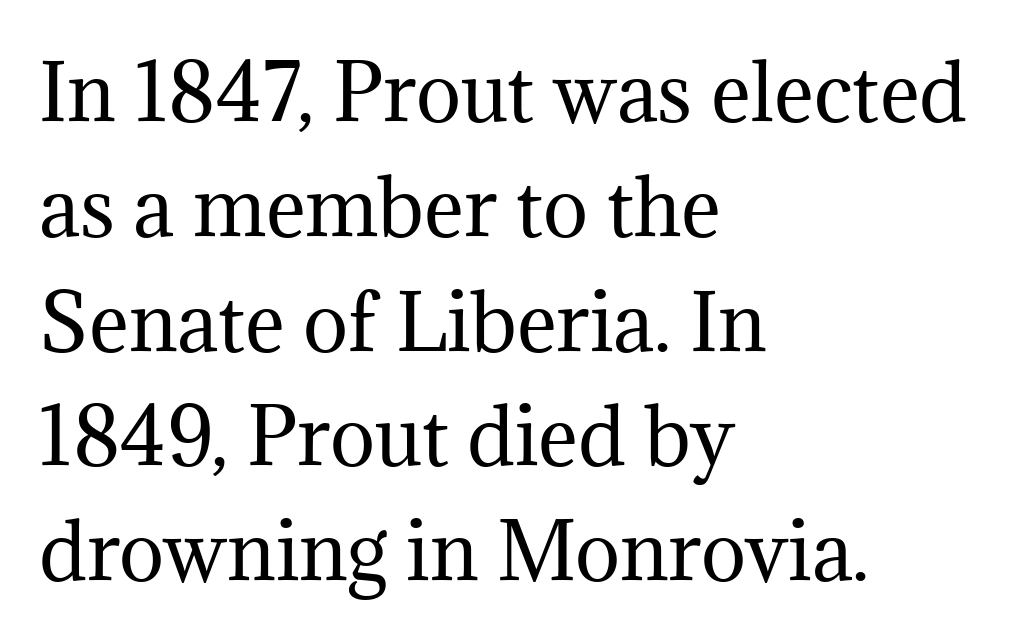
The image shows 76 px regular-weight serif type, upright; set left-aligned, normal line spacing (1.51x), normal letter spacing, not underlined; medium stroke contrast and a medium x-height.
